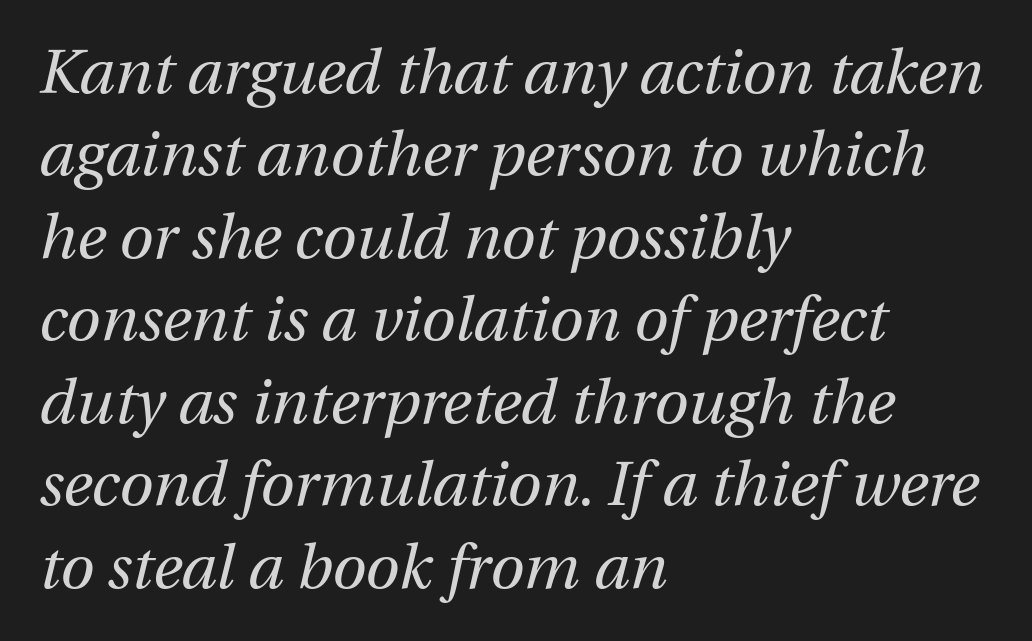
The image shows 62 px regular-weight type, italic (leaning right); set left-aligned, normal line spacing (1.33x), normal letter spacing, not underlined; medium stroke contrast and a medium x-height.
